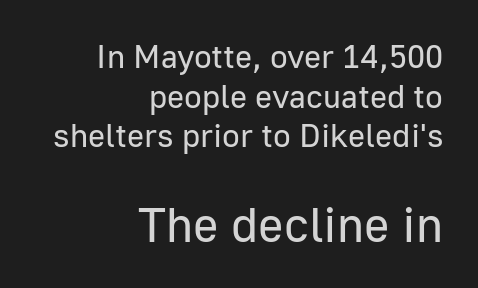
{"serif": "no", "italic": "no", "bold": "no", "weight": "regular", "width": "normal", "stroke_contrast": "low", "x_height": "medium", "monospaced": "no", "underline": "no", "align": "right", "line_spacing_ratio": 1.2, "letter_spacing": "normal", "letter_spacing_em": 0.0, "larger_block": "second", "size_ratio": 1.48, "glyph_px": 49}
